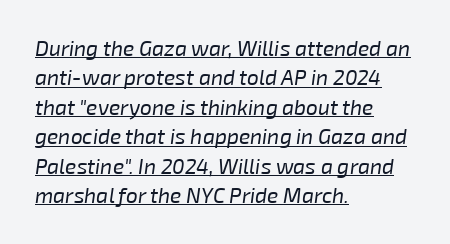
The image shows 21 px text type, italic (leaning right); set left-aligned, normal line spacing (1.4x), normal letter spacing, underlined.
